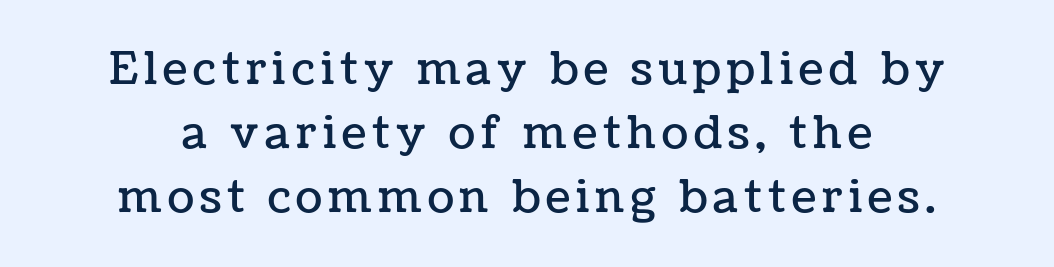
Q: Is the text italic (slanted)? A: No, it is upright.
Q: Is the text underlined? A: No.
Q: How is the paragraph aligned? A: Centered.
Q: Is the spacing between lines tight, normal or loose? A: Normal.
Q: Width (condensed, normal, or wide)? A: Normal.
Q: Stroke contrast? A: Low.
Q: x-height? A: Medium.
Q: Monospaced? A: No.
